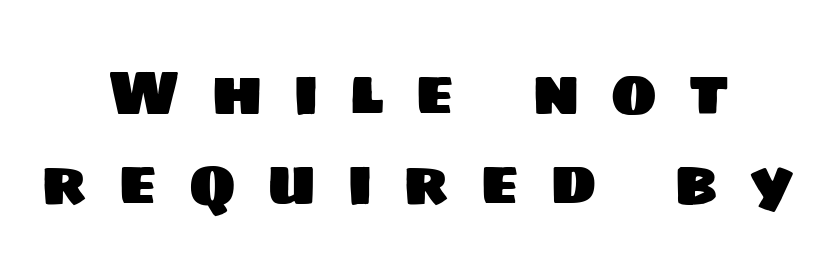
Successive baselines arrive at the customary interval. Reading down the block, each line starts at a different indent, mirrored at its end. Lines of text with bare space underneath. The face used here is rendered with a markedly widened letterfit. Character widths vary here, with narrow letters taking less room than wide ones. Regarding serifs, this sample does without them.
